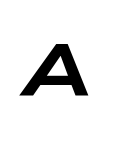
The image shows 73 px heavy, wide type, italic (leaning right); set normal letter spacing, not underlined; low stroke contrast and a medium x-height.
